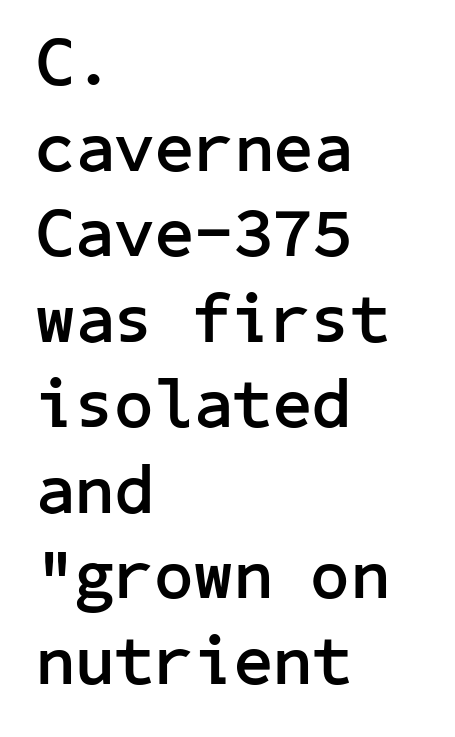
The image shows 69 px semibold sans-serif type, upright; set left-aligned, line spacing 1.24x, normal letter spacing, not underlined; low stroke contrast and a medium x-height.
